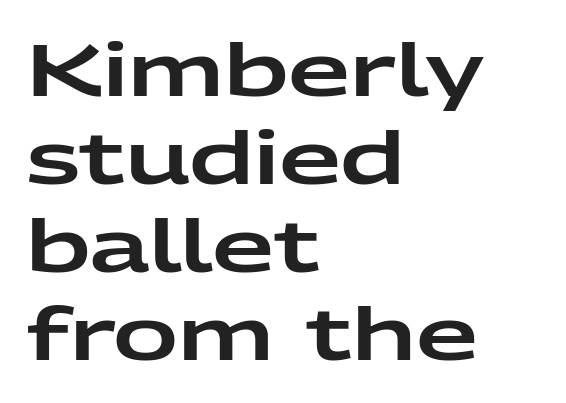
The image shows 72 px wide sans-serif type, upright; set left-aligned, line spacing 1.22x, normal letter spacing, not underlined; low stroke contrast and a medium x-height.
